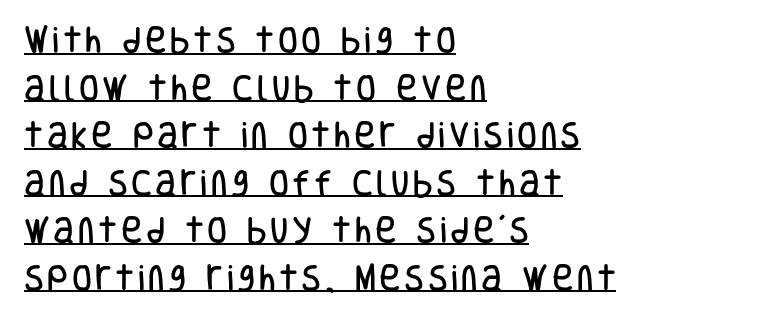
{"serif": "no", "italic": "no", "width": "condensed", "stroke_contrast": "low", "x_height": "large", "monospaced": "no", "underline": "yes", "align": "left", "line_spacing": "normal", "line_spacing_ratio": 1.64, "glyph_px": 29}
